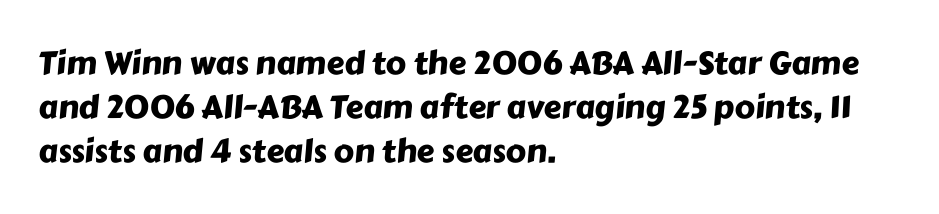
{"serif": "no", "width": "normal", "stroke_contrast": "low", "x_height": "medium", "monospaced": "no", "underline": "no", "align": "left", "line_spacing": "normal", "line_spacing_ratio": 1.37, "letter_spacing": "normal", "letter_spacing_em": 0.0, "glyph_px": 32}
